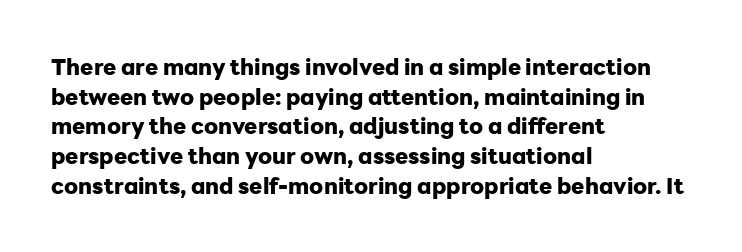
The image shows 22 px bold type, upright; set left-aligned, normal line spacing (1.35x), normal letter spacing, not underlined.
